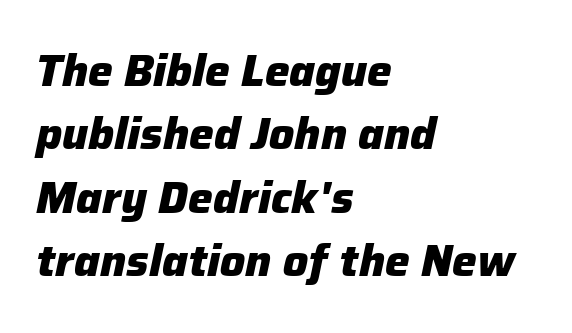
Looks like regular typesetting: each glyph gets only the width it needs. Alignment: flush left. This rendering features lettering with no underline. You can tell it's italic because the verticals aren't actually vertical. What weight is shown? A full bold with thick strokes.
